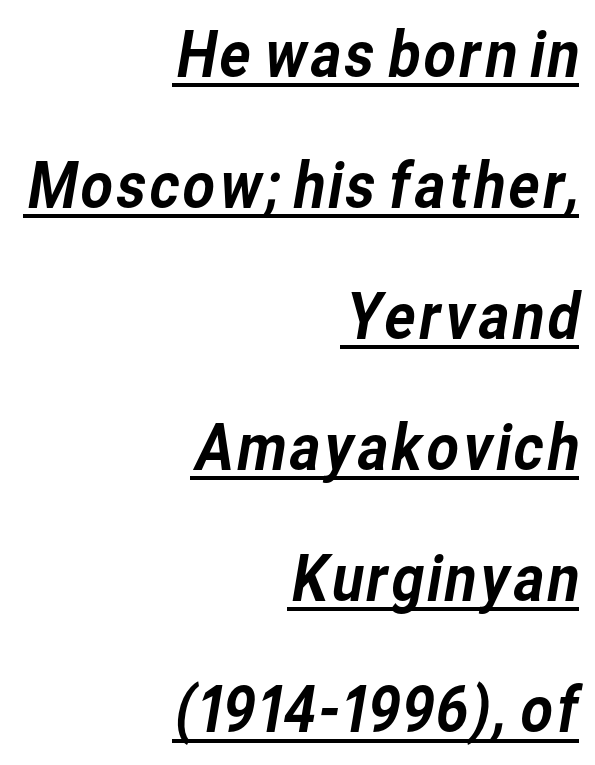
Q: Is the typeface a serif or a sans-serif typeface? A: Sans-serif.
Q: Is the text underlined? A: Yes.
Q: How is the paragraph aligned? A: Right-aligned.
Q: Is the spacing between letters normal or unusually wide? A: Normal.
Q: Is the spacing between lines tight, normal or loose? A: Loose.
Q: Width (condensed, normal, or wide)? A: Normal.
Q: Stroke contrast? A: Low.
Q: x-height? A: Medium.
Q: Monospaced? A: No.
